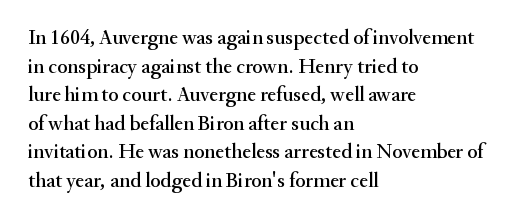
The rendering keeps characters at their native spacing. Does the lettering tilt? It doesn't — this is upright. Descender tails drop into unmarked territory. The lines sit at an ordinary, default distance from one another. One-word summary of the alignment: left.
